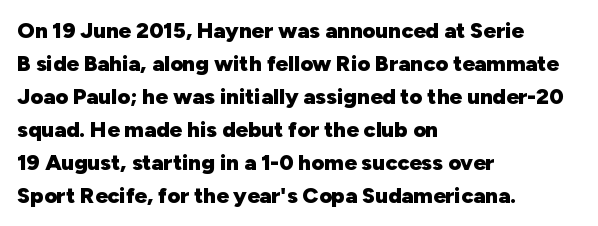
Q: Is the text bold? A: Yes.
Q: Is the text italic (slanted)? A: No, it is upright.
Q: Is the text underlined? A: No.
Q: How is the paragraph aligned? A: Left-aligned.
Q: Is the spacing between letters normal or unusually wide? A: Normal.
Q: Is the spacing between lines tight, normal or loose? A: Normal.
